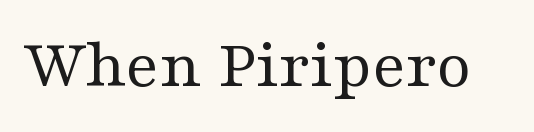
The image shows 71 px regular-weight, wide serif type, upright; set normal letter spacing, not underlined; medium stroke contrast and a medium x-height.
